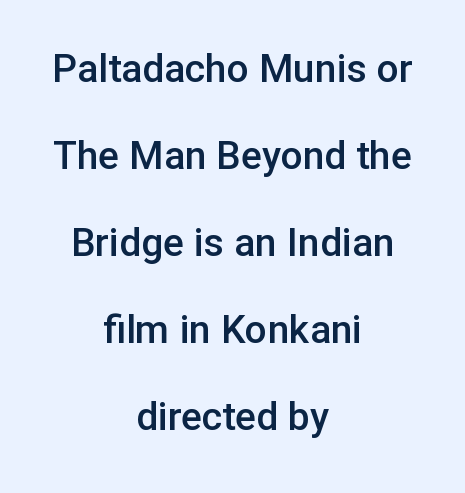
{"serif": "no", "italic": "no", "bold": "semi", "weight": "semibold", "width": "normal", "stroke_contrast": "low", "x_height": "medium", "monospaced": "no", "underline": "no", "align": "center", "line_spacing": "loose", "line_spacing_ratio": 2.23, "letter_spacing": "normal", "letter_spacing_em": 0.0, "glyph_px": 39}
